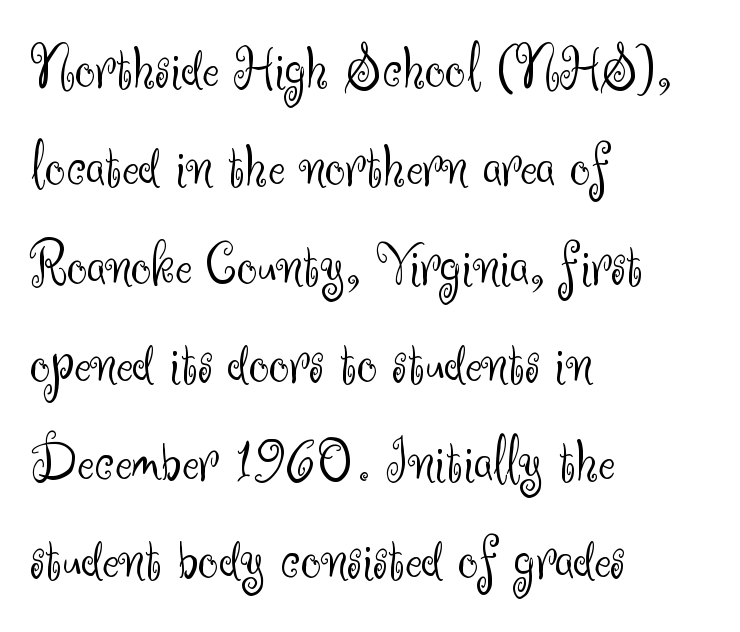
Leading: standard. Stems here are at most as thick as an everyday book face. Nope, no serifs anywhere on these letters. A typesetter would call this zero additional tracking.
